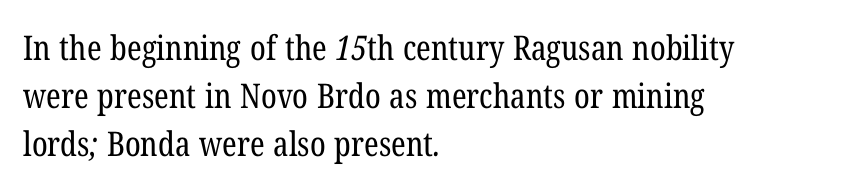
The image shows 34 px regular-weight, condensed serif type; set left-aligned, normal line spacing (1.41x), normal letter spacing, not underlined; low stroke contrast and a medium x-height.
